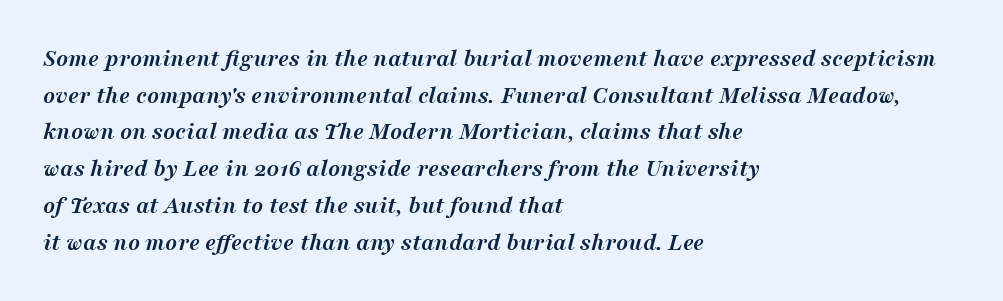
{"italic": "yes", "lean": "right", "slant_degrees": 16, "bold": "yes", "underline": "no", "align": "left", "line_spacing": "normal", "line_spacing_ratio": 1.47, "letter_spacing": "normal", "letter_spacing_em": 0.0, "glyph_px": 25}
